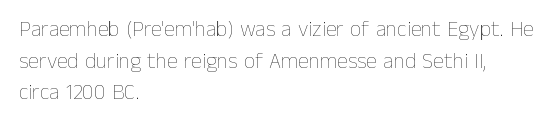
The image shows 22 px text type, upright; set left-aligned, normal line spacing (1.44x), normal letter spacing, not underlined.
